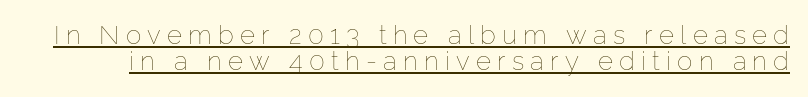
{"italic": "no", "bold": "no", "underline": "yes", "line_spacing": "tight", "line_spacing_ratio": 1.01, "letter_spacing": "wide", "letter_spacing_em": 0.24, "glyph_px": 26}
